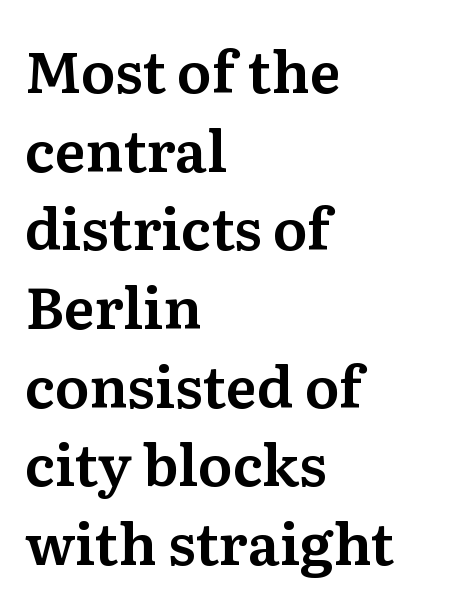
The image shows 57 px serif type, upright; set left-aligned, normal line spacing (1.38x), normal letter spacing, not underlined; medium stroke contrast and a medium x-height.
